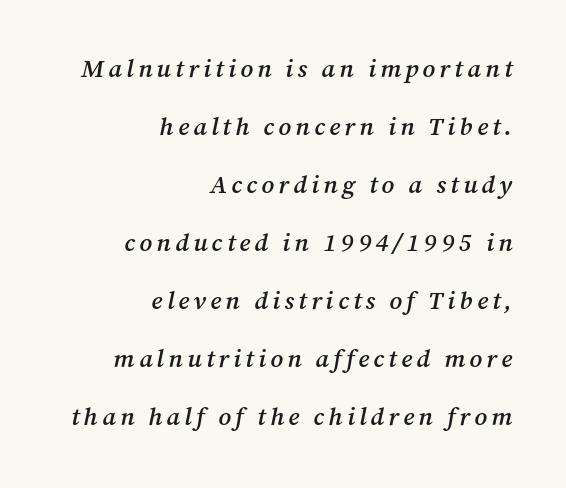
{"italic": "yes", "lean": "right", "slant_degrees": 12, "bold": "semi", "underline": "no", "align": "right", "line_spacing": "loose", "line_spacing_ratio": 2.32, "glyph_px": 25}
